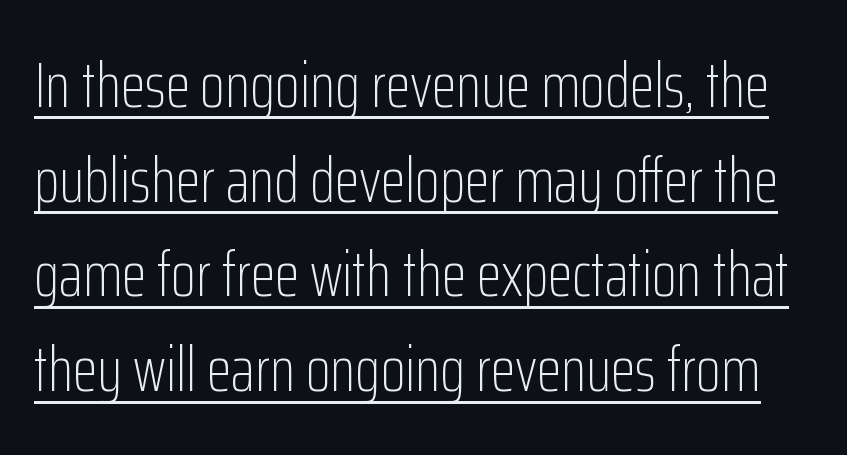
Proportional: the letters do not fall into vertical columns. Font category for this specimen: sans-serif. Each stroke keeps to a modest, everyday thickness or less. The face used here appears with an underline applied.
